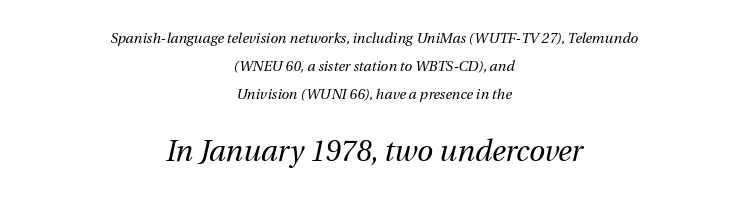
{"italic": "yes", "lean": "right", "slant_degrees": 13, "bold": "no", "weight": "regular", "width": "normal", "stroke_contrast": "medium", "x_height": "medium", "monospaced": "no", "underline": "no", "align": "center", "line_spacing": "loose", "line_spacing_ratio": 2.0, "letter_spacing": "normal", "letter_spacing_em": 0.0, "larger_block": "second", "size_ratio": 2.07, "glyph_px": 29}
